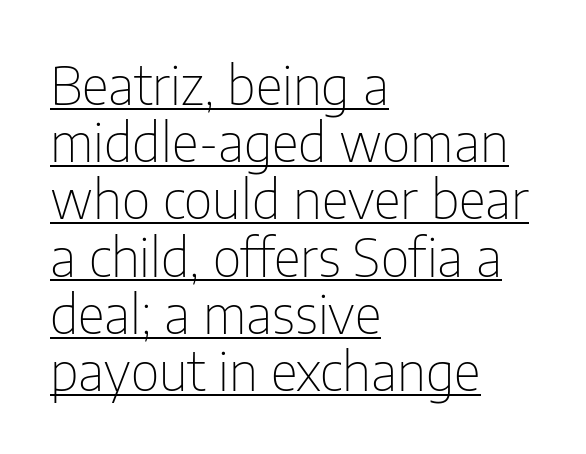
The image shows 53 px thin, condensed sans-serif type, upright; set left-aligned, tight line spacing (1.08x), normal letter spacing, underlined; low stroke contrast and a medium x-height.
